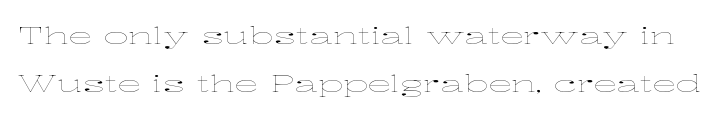
{"italic": "no", "bold": "no", "underline": "no", "line_spacing": "loose", "line_spacing_ratio": 1.98, "letter_spacing": "normal", "letter_spacing_em": 0.0, "glyph_px": 24}
